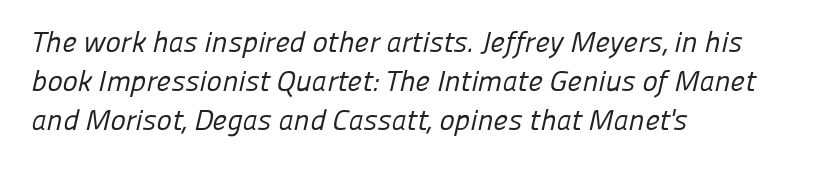
{"serif": "no", "bold": "no", "weight": "regular", "width": "normal", "stroke_contrast": "low", "x_height": "medium", "monospaced": "no", "underline": "no", "align": "left", "line_spacing": "normal", "line_spacing_ratio": 1.35, "letter_spacing": "normal", "letter_spacing_em": 0.0, "glyph_px": 29}
